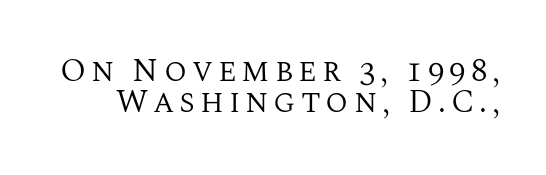
Q: Is the text bold? A: No.
Q: Is the text italic (slanted)? A: No, it is upright.
Q: Is the typeface a serif or a sans-serif typeface? A: Serif.
Q: Is the text underlined? A: No.
Q: Is the spacing between lines tight, normal or loose? A: Tight.
Q: Width (condensed, normal, or wide)? A: Normal.
Q: Stroke contrast? A: Medium.
Q: x-height? A: Large.
Q: Monospaced? A: No.
